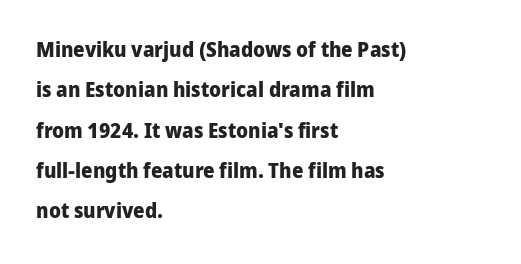
Q: Is the text bold? A: Yes.
Q: Is the text italic (slanted)? A: No, it is upright.
Q: Is the text underlined? A: No.
Q: How is the paragraph aligned? A: Left-aligned.
Q: Is the spacing between letters normal or unusually wide? A: Normal.
